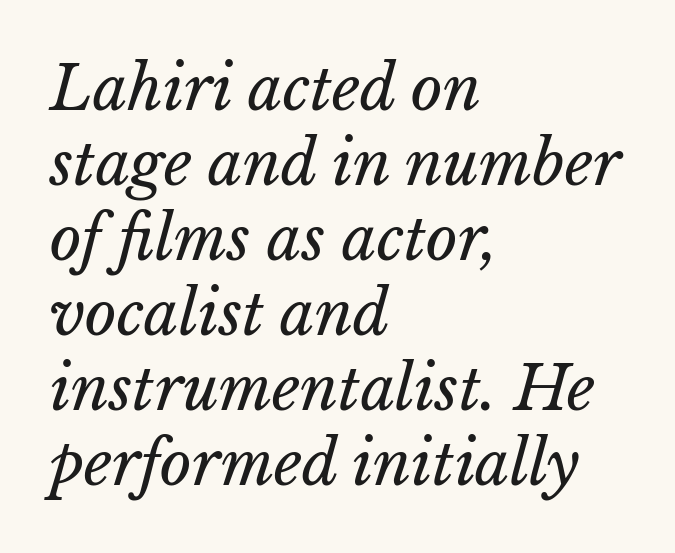
Q: Is the text bold? A: No.
Q: Is the text italic (slanted)? A: Yes, it leans right by about 15 degrees.
Q: Is the text underlined? A: No.
Q: How is the paragraph aligned? A: Left-aligned.
Q: Is the spacing between letters normal or unusually wide? A: Normal.
Q: Width (condensed, normal, or wide)? A: Normal.
Q: Stroke contrast? A: Low.
Q: x-height? A: Medium.
Q: Monospaced? A: No.
